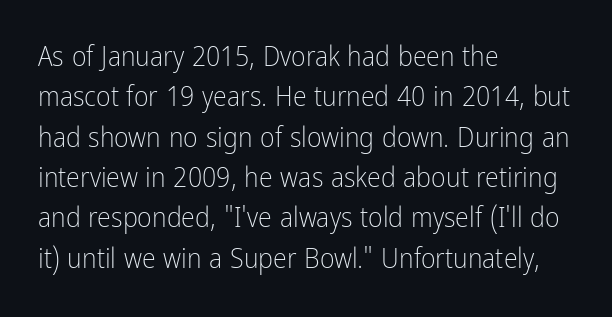
Ascenders rise straight up at ninety degrees. Horizontally, the lines are justified to the leading edge only. The passage shown is typed in a proportional face where columns would drift. Rows of type keep a routine distance in the vertical direction.
